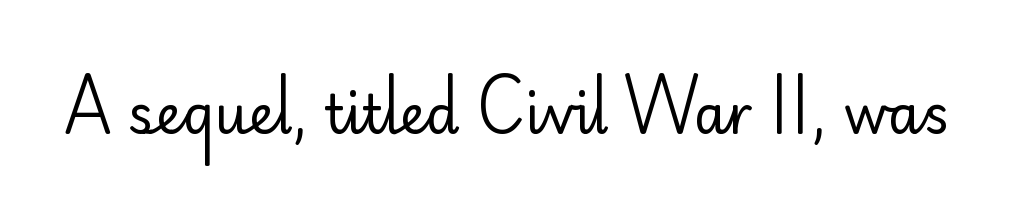
This rendering employs a face without finishing strokes, i.e., a sans-serif. The gaps between neighbouring characters are ordinary and unremarkable. Has an underline been added? It has not. Is this a heavy cut? Hardly; it is regular or lighter. Unlike italic type, these characters show no tilt at all.
